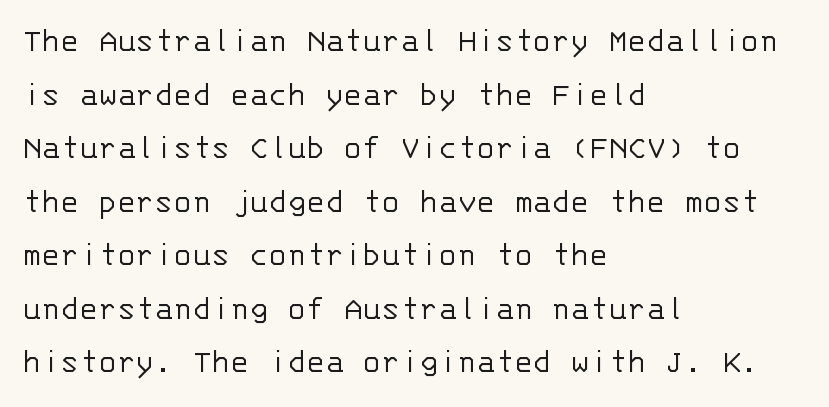
Tracking here is standard; glyphs follow each other at the usual distance. The lines sit at an ordinary, default distance from one another. Just letters on the line, the space beneath them empty. Observe the absence of serifs on each vertical stroke in this sample.
